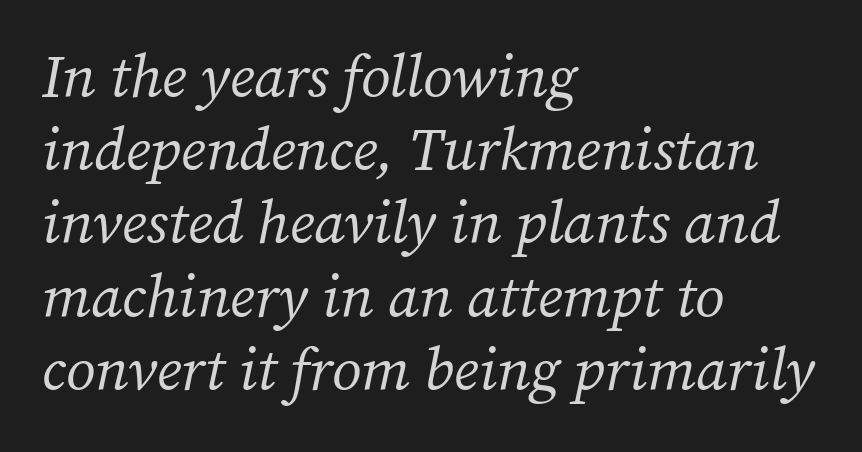
Q: Is the text bold? A: No.
Q: Is the text italic (slanted)? A: Yes, it leans right by about 12 degrees.
Q: Is the typeface a serif or a sans-serif typeface? A: Serif.
Q: Is the text underlined? A: No.
Q: How is the paragraph aligned? A: Left-aligned.
Q: Is the spacing between letters normal or unusually wide? A: Normal.
Q: Width (condensed, normal, or wide)? A: Normal.
Q: Stroke contrast? A: Medium.
Q: x-height? A: Medium.
Q: Monospaced? A: No.
